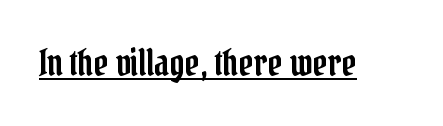
{"serif": "yes", "italic": "no", "width": "condensed", "stroke_contrast": "low", "x_height": "medium", "monospaced": "no", "underline": "yes", "letter_spacing": "normal", "letter_spacing_em": 0.0, "glyph_px": 36}
